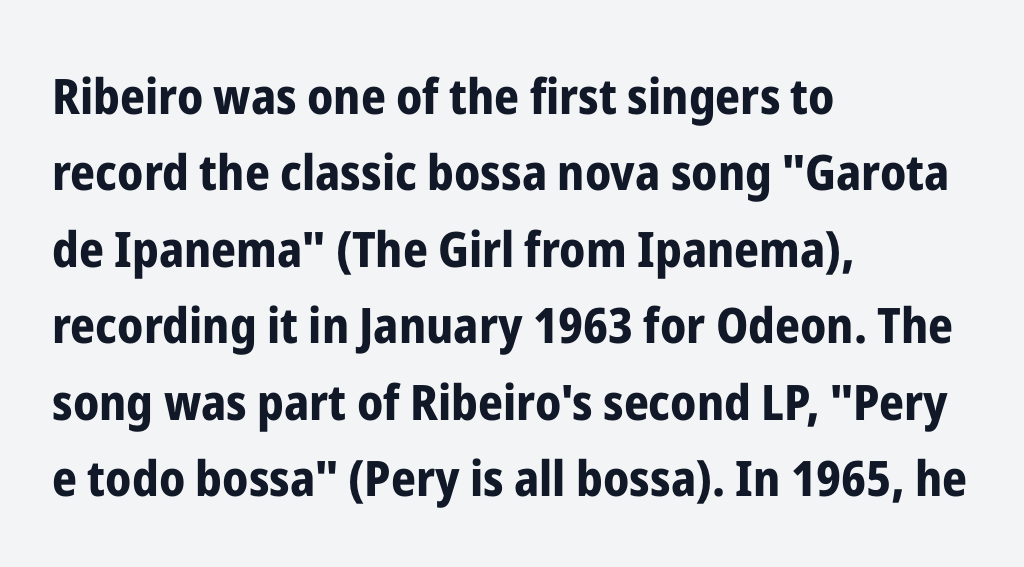
Q: Is the text bold? A: Yes.
Q: Is the text italic (slanted)? A: No, it is upright.
Q: Is the typeface a serif or a sans-serif typeface? A: Sans-serif.
Q: Is the text underlined? A: No.
Q: How is the paragraph aligned? A: Left-aligned.
Q: Is the spacing between letters normal or unusually wide? A: Normal.
Q: Is the spacing between lines tight, normal or loose? A: Normal.
Q: Width (condensed, normal, or wide)? A: Condensed.
Q: Stroke contrast? A: Low.
Q: x-height? A: Medium.
Q: Monospaced? A: No.
